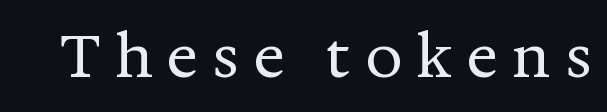
Stroke thickness stays within the range of a standard reading face or lighter. This sample has the flowing, uneven cadence of proportional lettering. Check under the words: just untouched page. This rendering employs a face with finishing strokes, i.e., a serif. Observe the wide spacing: letters keep a clear distance from each other.
